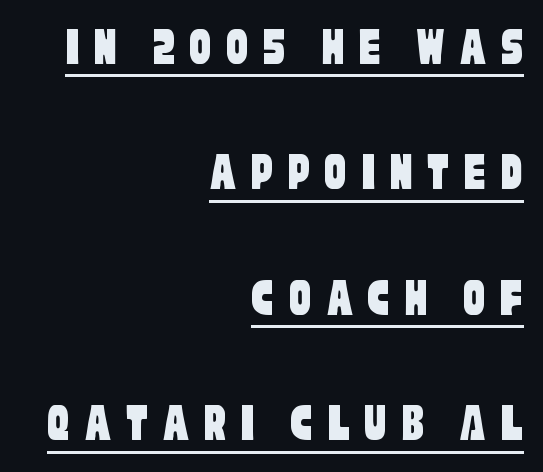
Summary of vertical rhythm: relaxed, with wide interline spacing. The face used here is proportionally spaced, like ordinary book or web type. This sample uses expanded letter spacing, leaving extra air between glyphs. The rendering uses the underline text-decoration. Classification — sans serif. All the whitespace from short lines collects on the left.
